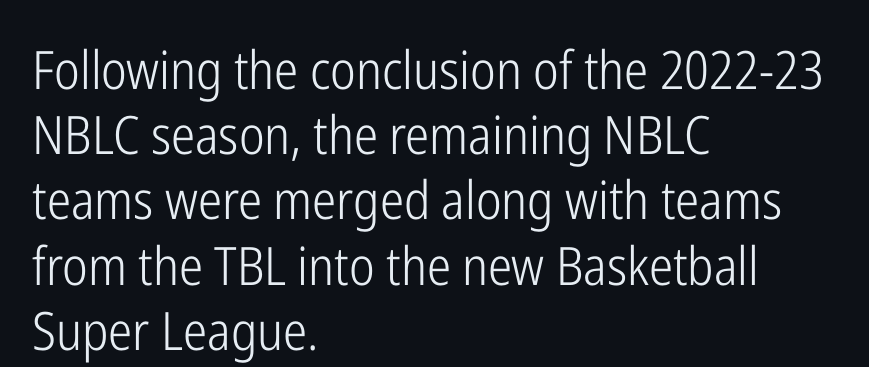
Q: Is the text bold? A: No.
Q: Is the text italic (slanted)? A: No, it is upright.
Q: Is the typeface a serif or a sans-serif typeface? A: Sans-serif.
Q: Is the text underlined? A: No.
Q: How is the paragraph aligned? A: Left-aligned.
Q: Is the spacing between letters normal or unusually wide? A: Normal.
Q: Width (condensed, normal, or wide)? A: Condensed.
Q: Stroke contrast? A: Low.
Q: x-height? A: Medium.
Q: Monospaced? A: No.
